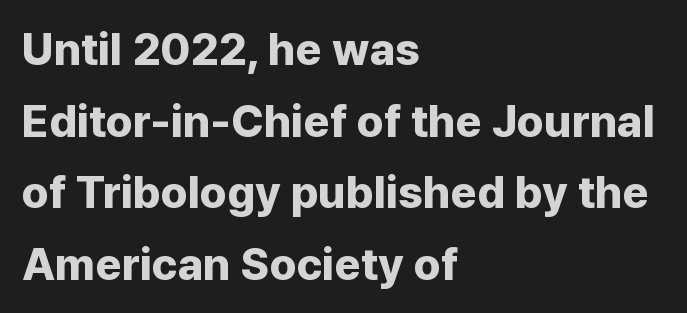
The image shows 45 px bold sans-serif type, upright; set left-aligned, normal line spacing (1.59x), normal letter spacing, not underlined; low stroke contrast and a medium x-height.
